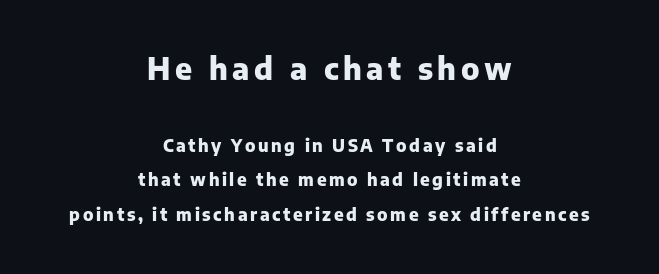
Q: Is the text bold? A: Yes.
Q: Is the text italic (slanted)? A: No, it is upright.
Q: Is the typeface a serif or a sans-serif typeface? A: Sans-serif.
Q: Is the text underlined? A: No.
Q: How is the paragraph aligned? A: Centered.
Q: Is the spacing between lines tight, normal or loose? A: Loose.
Q: Which block of text is set in a larger size, the first (top) or the second (bottom)? A: The first (top) one.
Q: Width (condensed, normal, or wide)? A: Normal.
Q: Stroke contrast? A: Low.
Q: x-height? A: Medium.
Q: Monospaced? A: No.
